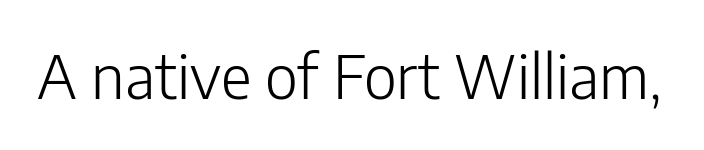
Q: Is the text bold? A: No.
Q: Is the text italic (slanted)? A: No, it is upright.
Q: Is the typeface a serif or a sans-serif typeface? A: Sans-serif.
Q: Is the text underlined? A: No.
Q: Is the spacing between letters normal or unusually wide? A: Normal.
Q: Width (condensed, normal, or wide)? A: Normal.
Q: Stroke contrast? A: Low.
Q: x-height? A: Medium.
Q: Monospaced? A: No.
